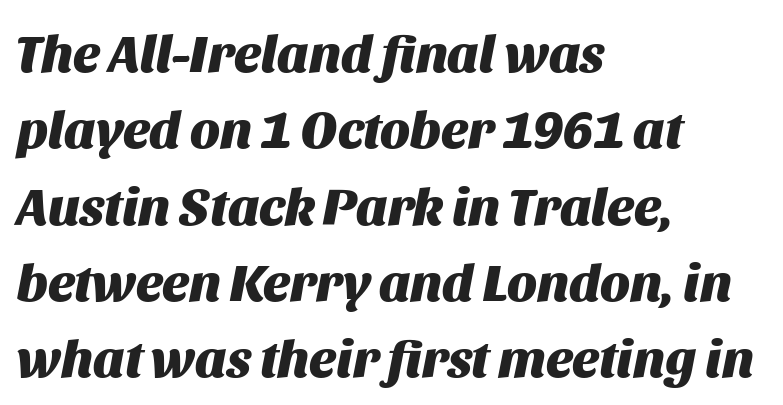
You could not count columns in this text — the font is proportionally spaced. Whoever set this chose a conventional vertical rhythm. Heavy-handed strokes throughout: this text is bold. The compositor pushed each line to the left boundary. The specimen reads as italic at a glance. The foot of each line stays bare and open.
